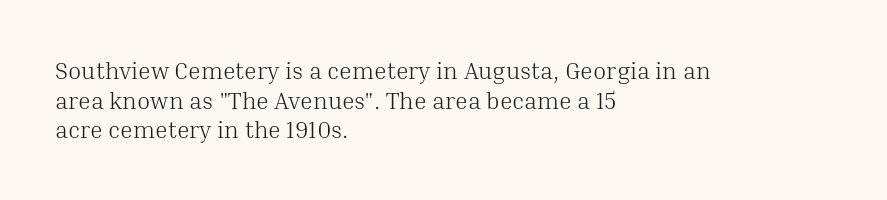
Words appear dense and cohesive because spacing is normal. Stem width sits at or under what a default text font uses. Honestly, there is no underline to notice here at all. The lettering stays uniformly vertical, giving the passage a roman look.
